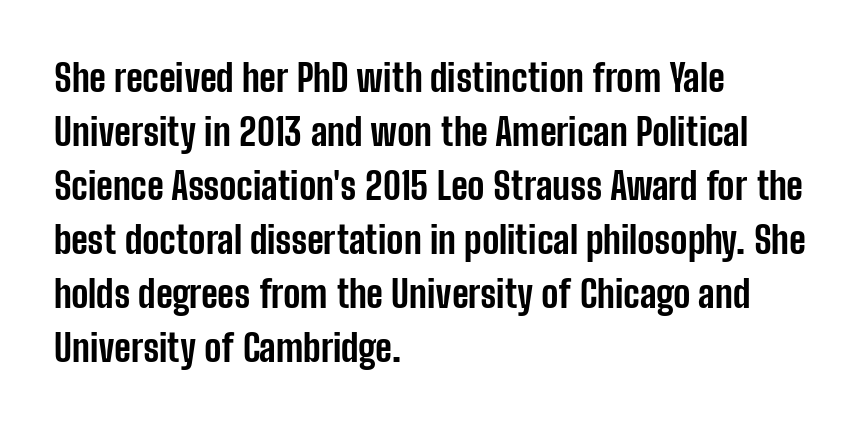
The image shows 38 px bold, condensed sans-serif type, upright; set left-aligned, normal line spacing (1.42x), normal letter spacing, not underlined; low stroke contrast and a medium x-height.
